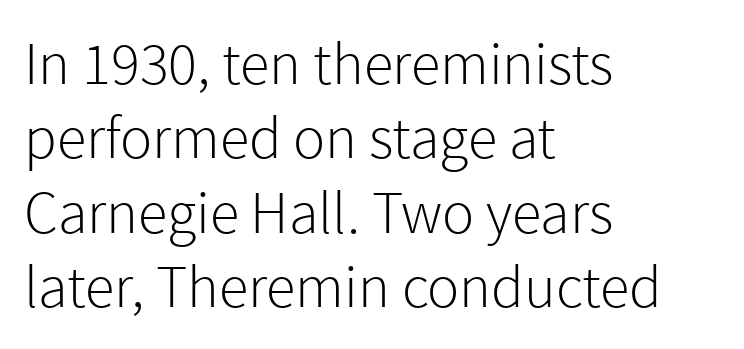
{"serif": "no", "italic": "no", "bold": "no", "weight": "light", "width": "normal", "x_height": "medium", "monospaced": "no", "underline": "no", "align": "left", "line_spacing_ratio": 1.24, "letter_spacing": "normal", "letter_spacing_em": 0.0, "glyph_px": 60}
